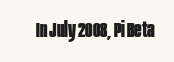
Short note: letters normally spaced. Words float on clear page, feet unadorned. The letters stand upright; this is a roman face. Heavy, bold letterforms.
